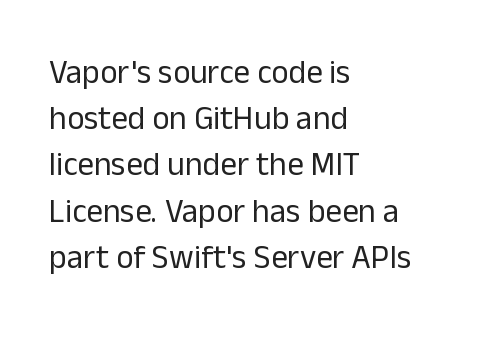
Where is the straight margin? On the left. A typesetter would call this zero additional tracking. How would I describe the line gaps? Plain and ordinary. Vertical strokes here are truly vertical. Stem width sits at or under what a default text font uses. A typesetter would call this proportional, since set widths differ per character.
